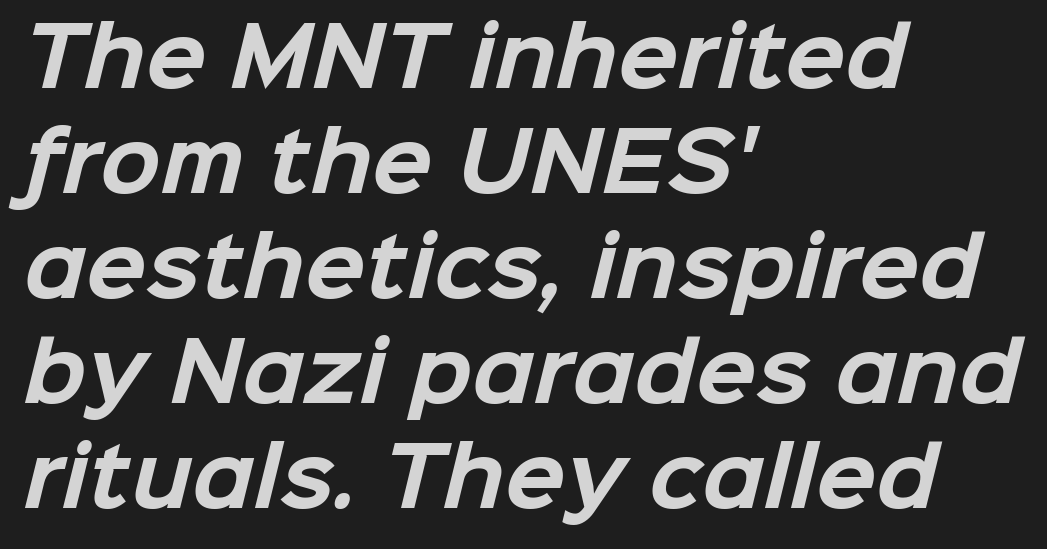
{"serif": "no", "bold": "yes", "weight": "bold", "width": "normal", "stroke_contrast": "low", "x_height": "medium", "monospaced": "no", "underline": "no", "align": "left", "line_spacing": "normal", "line_spacing_ratio": 1.33, "letter_spacing": "normal", "letter_spacing_em": 0.0, "glyph_px": 79}
